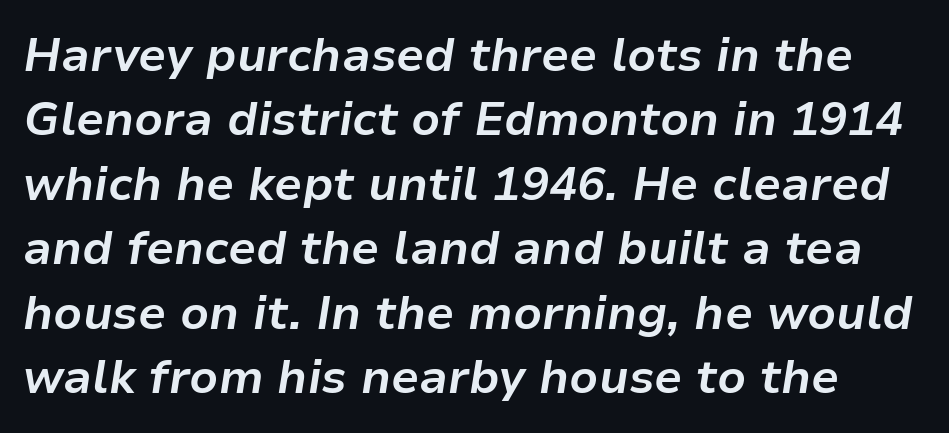
The image shows 47 px bold type, italic (leaning right); set normal line spacing (1.37x), normal letter spacing, not underlined; low stroke contrast and a medium x-height.
